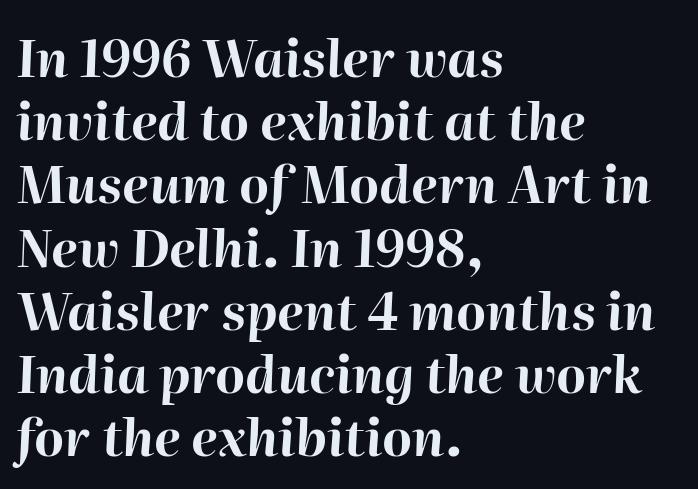
Q: Is the text bold? A: Yes.
Q: Is the text italic (slanted)? A: Yes, it leans right by about 2 degrees.
Q: Is the text underlined? A: No.
Q: How is the paragraph aligned? A: Left-aligned.
Q: Is the spacing between letters normal or unusually wide? A: Normal.
Q: Width (condensed, normal, or wide)? A: Normal.
Q: Stroke contrast? A: High.
Q: x-height? A: Medium.
Q: Monospaced? A: No.
